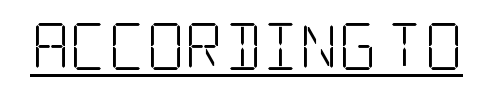
The horizontal fit of the characters is conventional and even. In designer terms, the underline attribute is active on this setting. Italic: no, the glyphs are upright roman. Ink coverage per letter is moderate at most.
